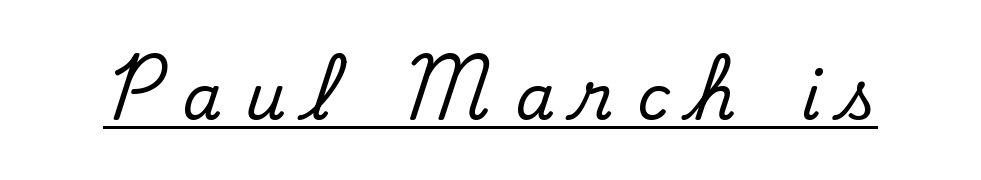
Q: Is the text bold? A: No.
Q: Is the typeface a serif or a sans-serif typeface? A: Sans-serif.
Q: Is the text underlined? A: Yes.
Q: Is the spacing between letters normal or unusually wide? A: Unusually wide.
Q: Width (condensed, normal, or wide)? A: Normal.
Q: Stroke contrast? A: Low.
Q: x-height? A: Small.
Q: Monospaced? A: No.
